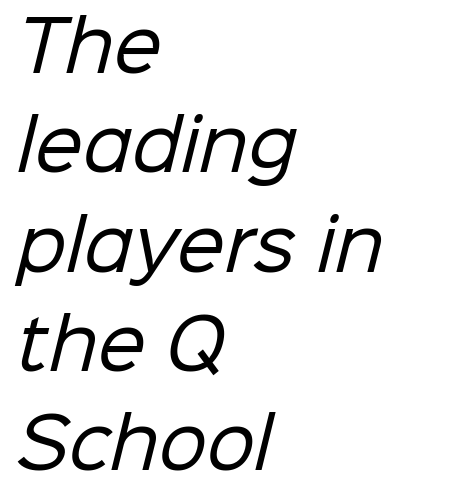
{"serif": "no", "bold": "no", "weight": "regular", "width": "normal", "stroke_contrast": "low", "x_height": "medium", "monospaced": "no", "underline": "no", "align": "left", "line_spacing": "normal", "line_spacing_ratio": 1.46, "letter_spacing": "normal", "letter_spacing_em": 0.0, "glyph_px": 68}
